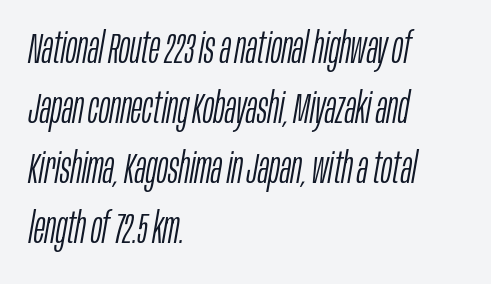
{"italic": "yes", "lean": "right", "slant_degrees": 10, "bold": "no", "weight": "light", "width": "condensed", "stroke_contrast": "low", "x_height": "large", "monospaced": "no", "underline": "no", "align": "left", "line_spacing": "normal", "line_spacing_ratio": 1.43, "letter_spacing": "normal", "letter_spacing_em": 0.0, "glyph_px": 42}
